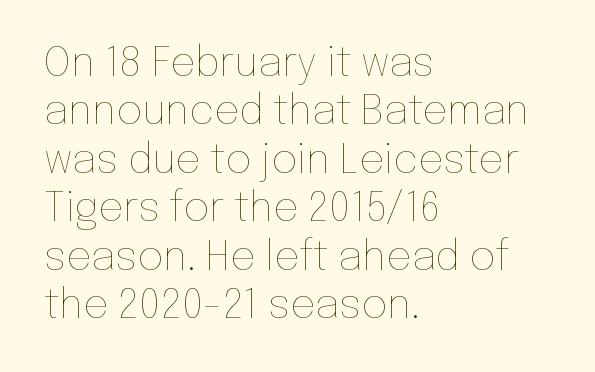
Q: Is the text bold? A: No.
Q: Is the text italic (slanted)? A: No, it is upright.
Q: Is the text underlined? A: No.
Q: How is the paragraph aligned? A: Left-aligned.
Q: Is the spacing between letters normal or unusually wide? A: Normal.
Q: Width (condensed, normal, or wide)? A: Normal.
Q: Stroke contrast? A: Low.
Q: x-height? A: Medium.
Q: Monospaced? A: No.
